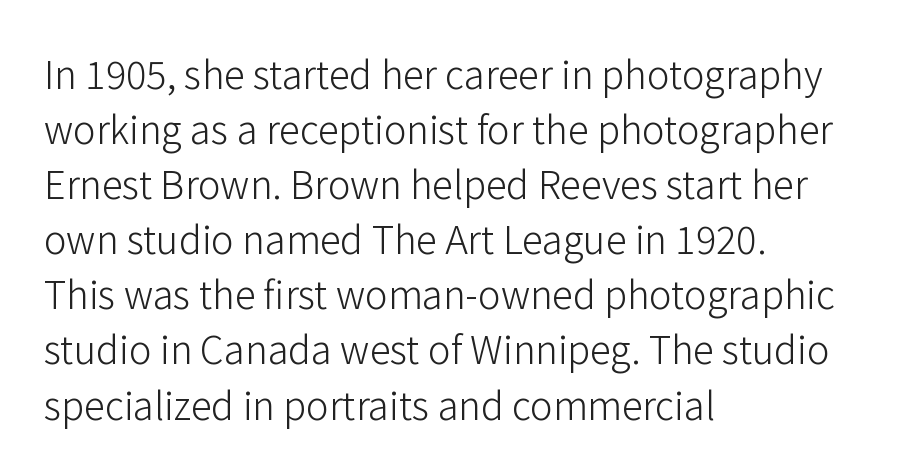
Q: Is the text bold? A: No.
Q: Is the text italic (slanted)? A: No, it is upright.
Q: Is the typeface a serif or a sans-serif typeface? A: Sans-serif.
Q: Is the text underlined? A: No.
Q: How is the paragraph aligned? A: Left-aligned.
Q: Is the spacing between letters normal or unusually wide? A: Normal.
Q: Is the spacing between lines tight, normal or loose? A: Normal.
Q: Width (condensed, normal, or wide)? A: Normal.
Q: Stroke contrast? A: Low.
Q: x-height? A: Medium.
Q: Monospaced? A: No.
